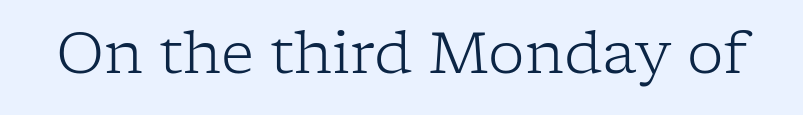
The weight would be labelled regular, book, light, or lighter still. Clear beneath every line of the passage. Characters remain perfectly vertical along every line. Each letter's strokes conclude with small projecting serifs. The letters sit at their default tracking, neither squeezed nor spread. Character widths vary here, with narrow letters taking less room than wide ones.
